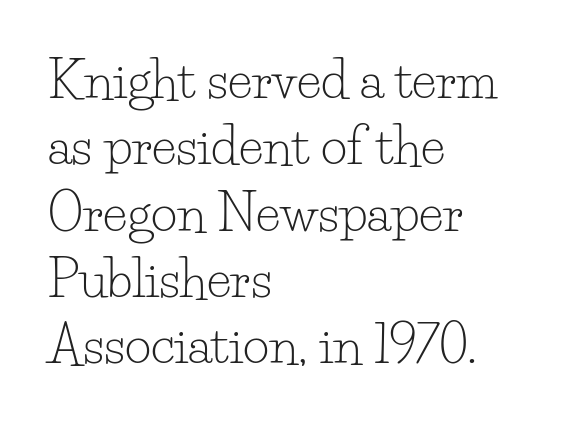
Spacing verdict: proportional, widths tailored to each character. The font sits on the lighter half of the weight spectrum, regular included. Nobody touched the tracking dial on this one. The gap between lines stays unmarked.
